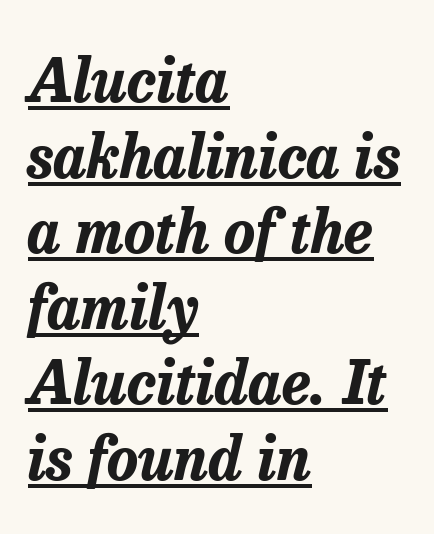
Q: Is the text bold? A: Yes.
Q: Is the text italic (slanted)? A: Yes, it leans right by about 13 degrees.
Q: Is the text underlined? A: Yes.
Q: How is the paragraph aligned? A: Left-aligned.
Q: Is the spacing between letters normal or unusually wide? A: Normal.
Q: Is the spacing between lines tight, normal or loose? A: Normal.
Q: Width (condensed, normal, or wide)? A: Normal.
Q: Stroke contrast? A: Low.
Q: x-height? A: Medium.
Q: Monospaced? A: No.
